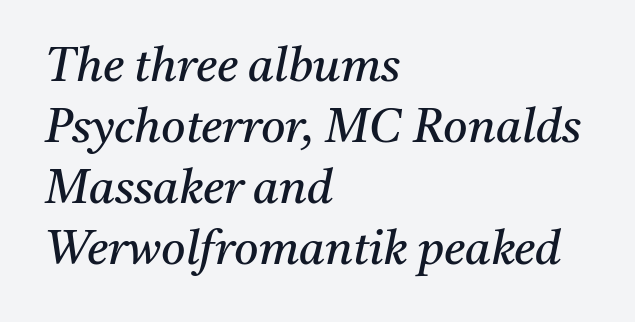
{"serif": "yes", "italic": "yes", "lean": "right", "slant_degrees": 11, "bold": "no", "weight": "regular", "width": "normal", "stroke_contrast": "medium", "x_height": "medium", "monospaced": "no", "underline": "no", "align": "left", "line_spacing": "normal", "line_spacing_ratio": 1.3, "letter_spacing": "normal", "letter_spacing_em": 0.0, "glyph_px": 47}
